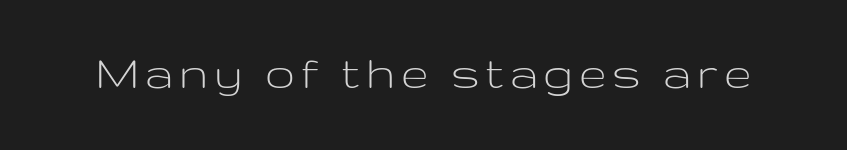
{"serif": "no", "italic": "no", "bold": "no", "weight": "light", "width": "wide", "stroke_contrast": "low", "x_height": "medium", "monospaced": "no", "underline": "no", "glyph_px": 51}
